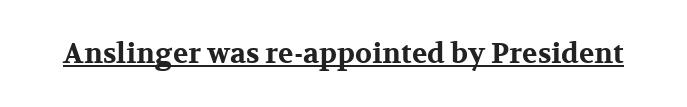
The image shows 28 px bold, wide serif type, upright; set normal letter spacing, underlined; medium stroke contrast and a medium x-height.
